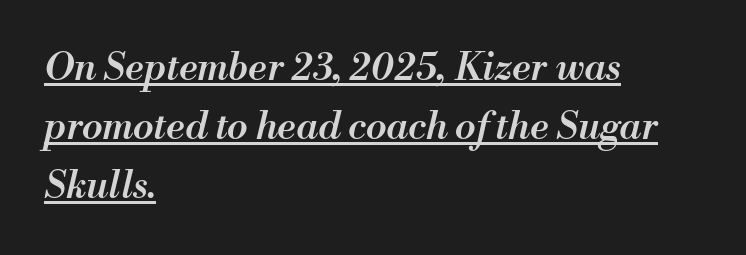
Q: Is the text bold? A: Semi-bold.
Q: Is the text italic (slanted)? A: Yes, it leans right by about 13 degrees.
Q: Is the text underlined? A: Yes.
Q: How is the paragraph aligned? A: Left-aligned.
Q: Is the spacing between letters normal or unusually wide? A: Normal.
Q: Is the spacing between lines tight, normal or loose? A: Normal.
Q: Width (condensed, normal, or wide)? A: Normal.
Q: Stroke contrast? A: Medium.
Q: x-height? A: Small.
Q: Monospaced? A: No.
